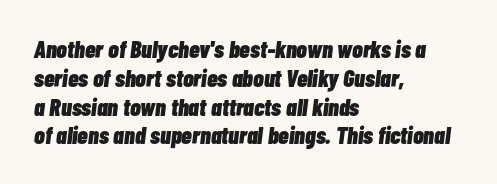
The image shows 24 px bold type, italic (leaning right); set left-aligned, line spacing 1.2x, normal letter spacing, not underlined.
